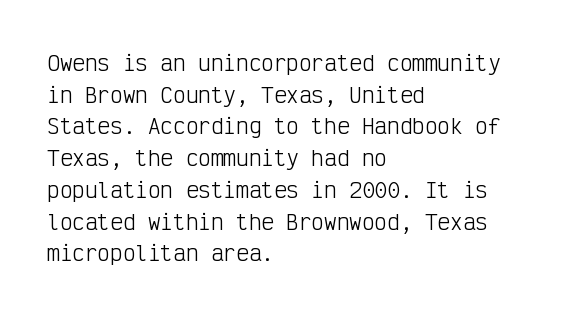
Style check: upright. Leftover space on each line is placed entirely after the last word. The rows are spaced the way most documents space them. The font is comparable to plain body text, perhaps lighter. Honestly, there is no underline to notice here at all. Nobody touched the tracking dial on this one.
